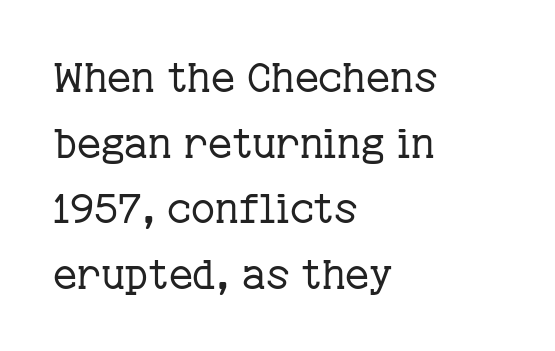
The image shows 41 px regular-weight serif type, upright; set left-aligned, normal line spacing (1.6x), normal letter spacing, not underlined; low stroke contrast and a medium x-height.
